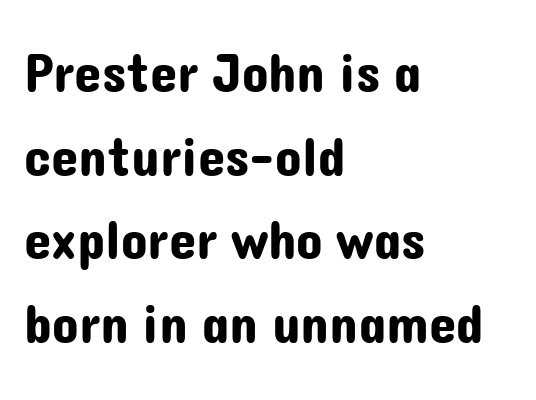
{"serif": "no", "italic": "no", "width": "normal", "stroke_contrast": "low", "x_height": "medium", "monospaced": "no", "underline": "no", "align": "left", "line_spacing": "normal", "line_spacing_ratio": 1.52, "letter_spacing": "normal", "letter_spacing_em": 0.0, "glyph_px": 55}
